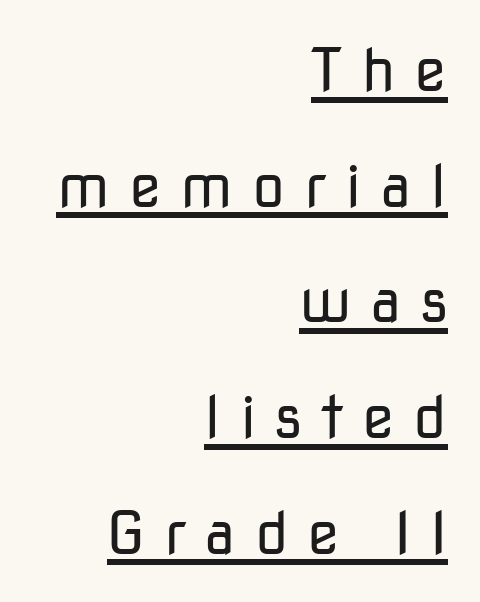
{"serif": "no", "italic": "no", "bold": "no", "weight": "regular", "width": "normal", "stroke_contrast": "low", "x_height": "medium", "monospaced": "no", "underline": "yes", "align": "right", "line_spacing": "loose", "line_spacing_ratio": 1.96, "letter_spacing": "wide", "letter_spacing_em": 0.32, "glyph_px": 59}
